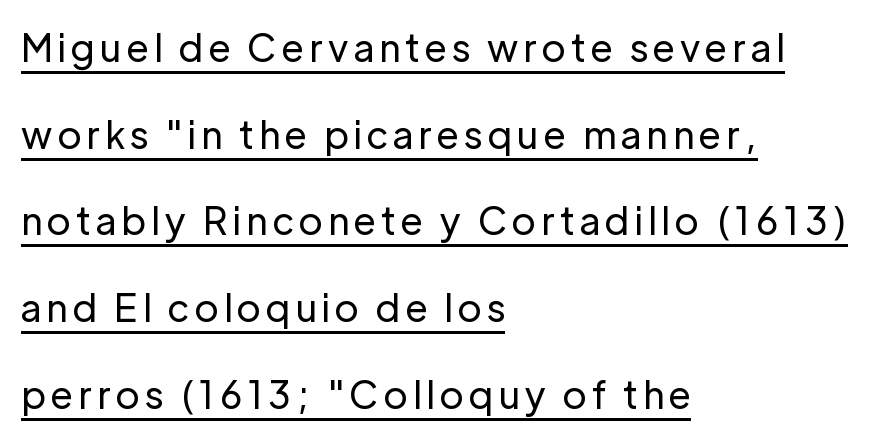
Think of a printed novel: that variable character pitch is what you see here. Typeset ragged right — the left edge is the straight one. Does the leading feel generous? Absolutely, it's lavish. Quick note: underline on. Rendered with straight, roman letterforms. No feet cap the strokes, marking this as sans-serif type.
